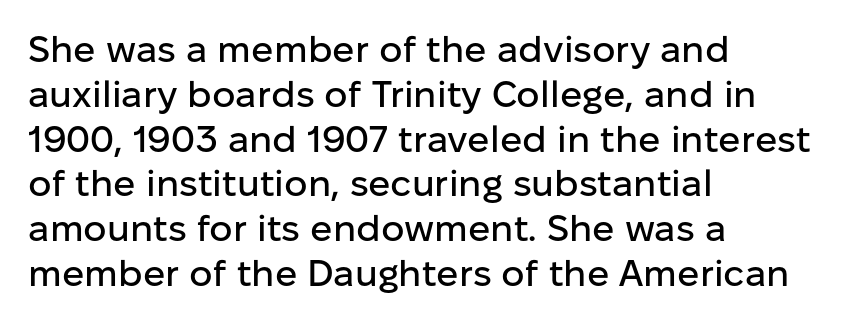
Only glyphs here, with clear space below each row. One-word summary of the alignment: left. The axis of the letterforms is exactly vertical. Short note: letters normally spaced. Serif or sans? Sans — the stroke terminals are bare.
